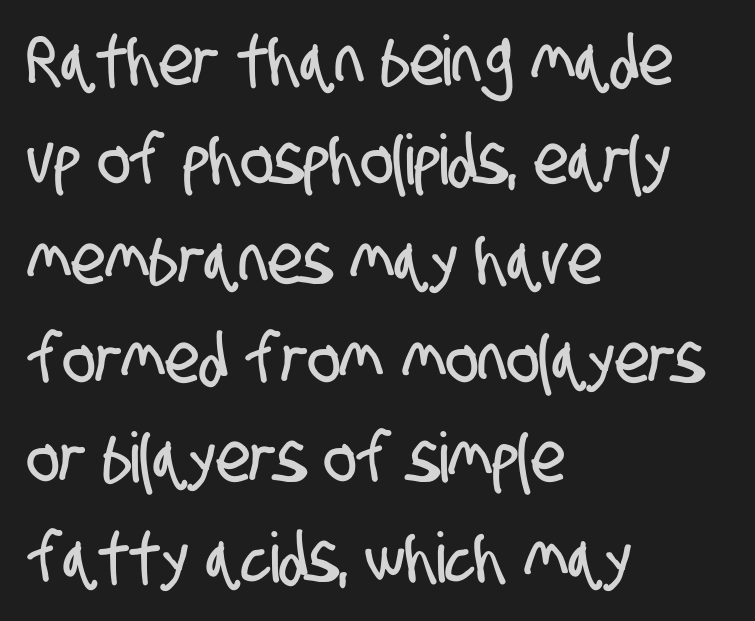
The image shows 69 px condensed sans-serif type; set left-aligned, normal line spacing (1.44x), normal letter spacing, not underlined; low stroke contrast and a large x-height.
